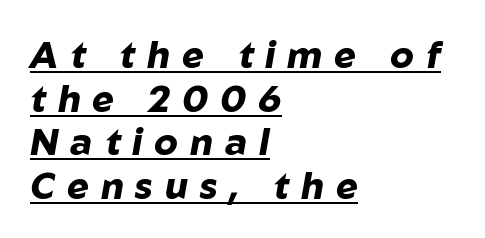
Q: Is the text bold? A: Yes.
Q: Is the text italic (slanted)? A: Yes, it leans right by about 10 degrees.
Q: Is the text underlined? A: Yes.
Q: How is the paragraph aligned? A: Left-aligned.
Q: Is the spacing between letters normal or unusually wide? A: Unusually wide.
Q: Width (condensed, normal, or wide)? A: Normal.
Q: Stroke contrast? A: Low.
Q: x-height? A: Medium.
Q: Monospaced? A: No.
